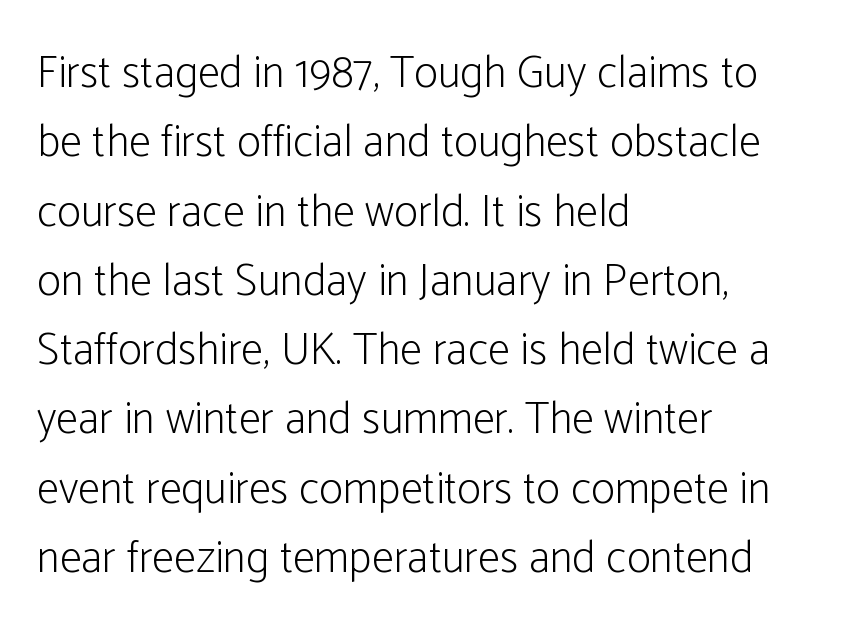
Think of a printed novel: that variable character pitch is what you see here. Grotesque or geometric, the face here clearly has no serifs. Do the letters lean? They stand straight. Typeset ragged right — the left edge is the straight one. Letters rest on an invisible, unmarked baseline. If you measured baseline to baseline, you'd find a middling distance.
